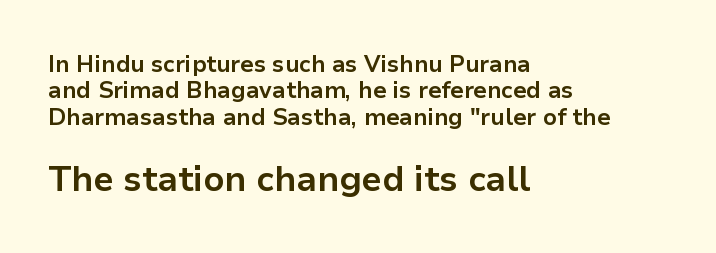
{"serif": "no", "italic": "no", "bold": "yes", "weight": "bold", "width": "normal", "stroke_contrast": "low", "x_height": "medium", "monospaced": "no", "underline": "no", "align": "left", "line_spacing": "tight", "line_spacing_ratio": 1.15, "letter_spacing": "normal", "letter_spacing_em": 0.0, "larger_block": "second", "size_ratio": 1.52, "glyph_px": 35}
